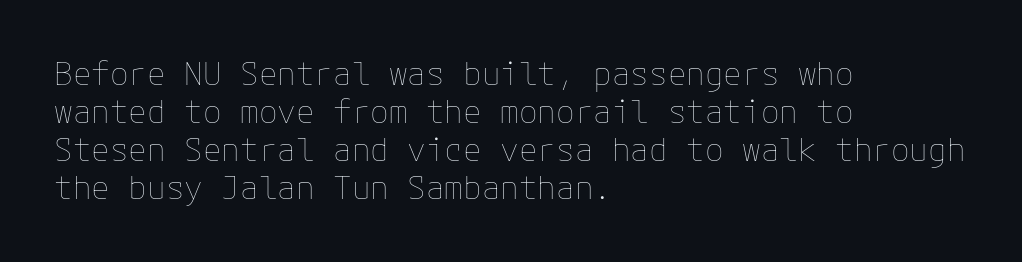
Only glyphs here, with clear space below each row. Leftover space on each line is placed entirely after the last word. A typesetter would call this zero additional tracking. Does the lettering tilt? It doesn't — this is upright.
